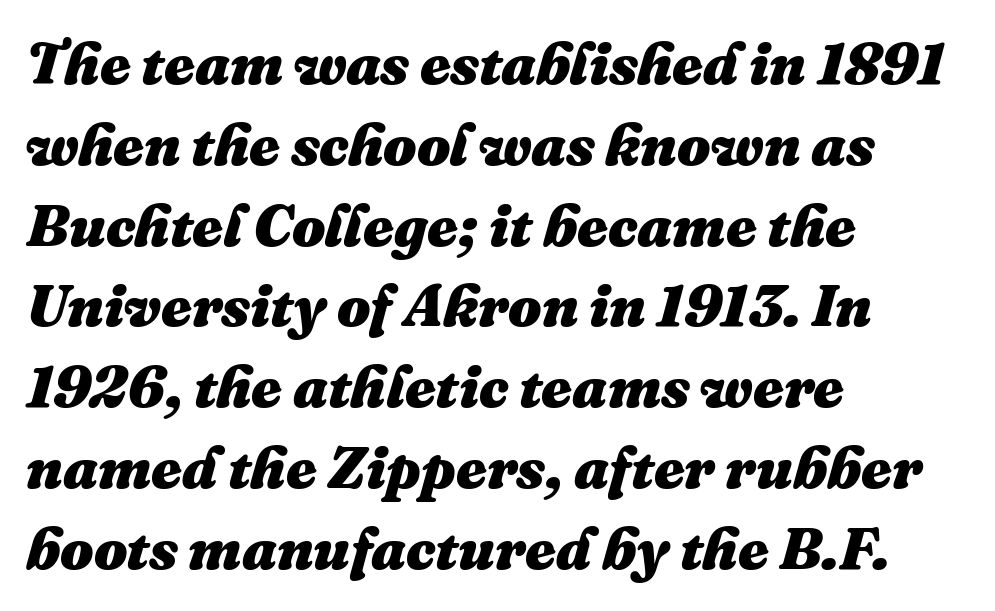
Q: Is the text bold? A: Yes.
Q: Is the text italic (slanted)? A: Yes, it leans right by about 16 degrees.
Q: Is the text underlined? A: No.
Q: How is the paragraph aligned? A: Left-aligned.
Q: Is the spacing between letters normal or unusually wide? A: Normal.
Q: Is the spacing between lines tight, normal or loose? A: Normal.
Q: Width (condensed, normal, or wide)? A: Normal.
Q: Stroke contrast? A: Medium.
Q: x-height? A: Medium.
Q: Monospaced? A: No.
